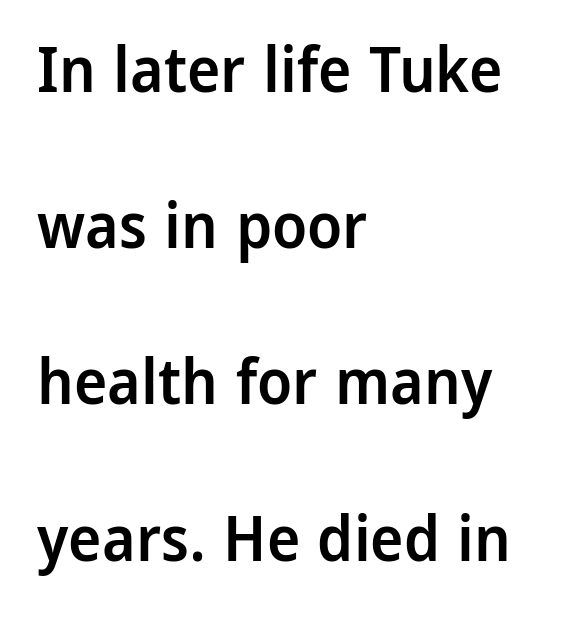
The image shows 63 px semibold sans-serif type, upright; set left-aligned, loose line spacing (2.48x), normal letter spacing, not underlined; low stroke contrast and a medium x-height.
